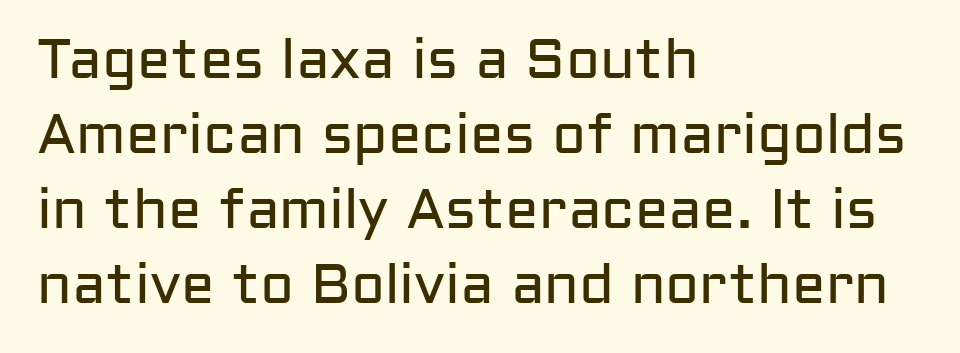
Q: Is the text bold? A: No.
Q: Is the text italic (slanted)? A: No, it is upright.
Q: Is the typeface a serif or a sans-serif typeface? A: Sans-serif.
Q: Is the text underlined? A: No.
Q: How is the paragraph aligned? A: Left-aligned.
Q: Is the spacing between letters normal or unusually wide? A: Normal.
Q: Is the spacing between lines tight, normal or loose? A: Normal.
Q: Width (condensed, normal, or wide)? A: Normal.
Q: Stroke contrast? A: Low.
Q: x-height? A: Medium.
Q: Monospaced? A: No.
